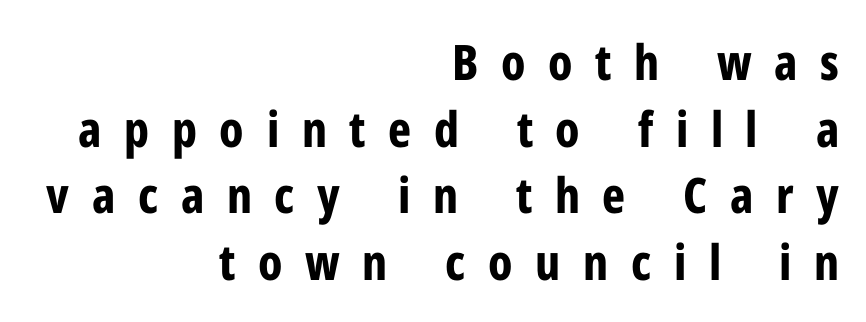
The image shows 49 px bold, condensed sans-serif type, upright; set right-aligned, normal line spacing (1.36x), unusually wide letter spacing (+0.46 em), not underlined; low stroke contrast and a medium x-height.
